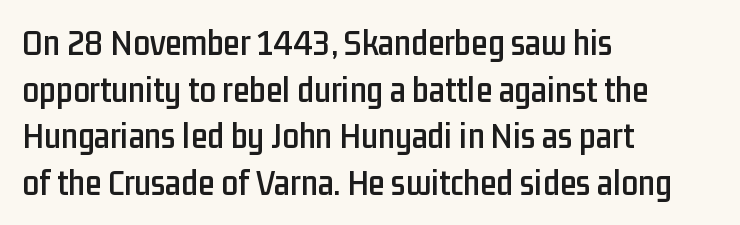
The image shows 37 px condensed sans-serif type, upright; set left-aligned, normal line spacing (1.26x), normal letter spacing, not underlined; low stroke contrast and a medium x-height.
